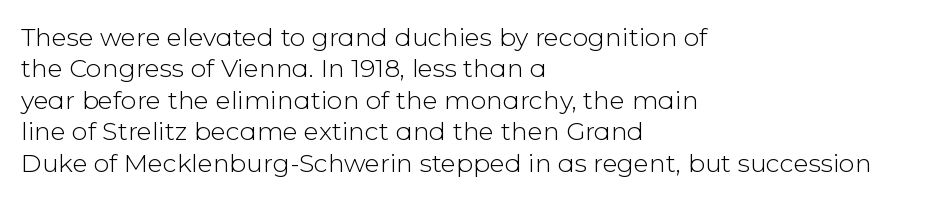
The image shows 25 px text type, upright; set left-aligned, normal line spacing (1.26x), normal letter spacing, not underlined.
